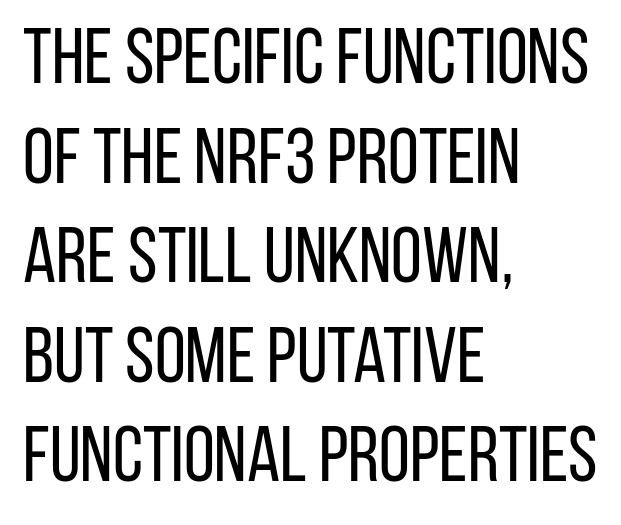
Is this a fixed-width face? No — the glyphs have proportional, varying widths. Heft: none added — not bold. The baseline area is clear. In terms of leading, this rendering sits right in the middle.
